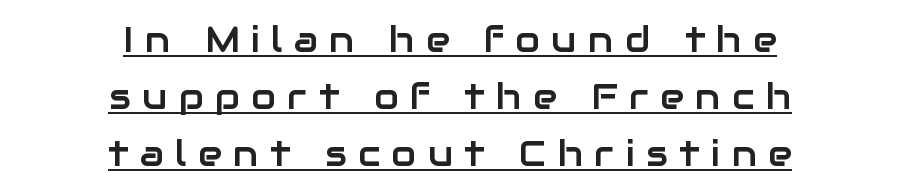
Q: Is the text italic (slanted)? A: No, it is upright.
Q: Is the typeface a serif or a sans-serif typeface? A: Sans-serif.
Q: Is the text underlined? A: Yes.
Q: How is the paragraph aligned? A: Centered.
Q: Is the spacing between letters normal or unusually wide? A: Unusually wide.
Q: Is the spacing between lines tight, normal or loose? A: Normal.
Q: Width (condensed, normal, or wide)? A: Normal.
Q: Stroke contrast? A: Low.
Q: x-height? A: Medium.
Q: Monospaced? A: No.
